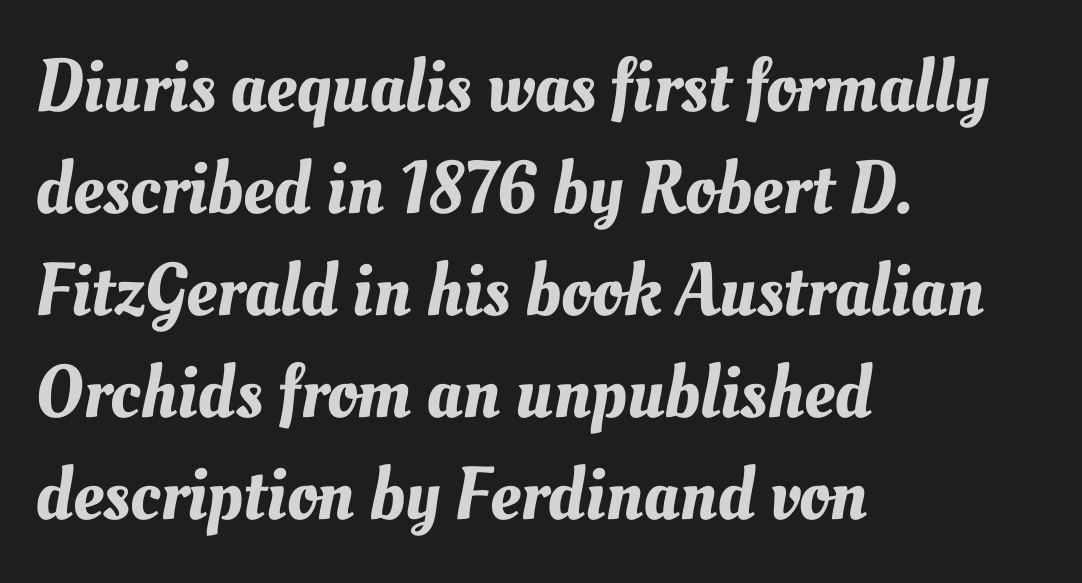
These lines keep a tight, regular rhythm from letter to letter. The passage shown is typed in a proportional face where columns would drift. In terms of leading, this rendering sits right in the middle. Notice how the passage keeps a crisp vertical edge on the left only. A bare baseline throughout the passage.
